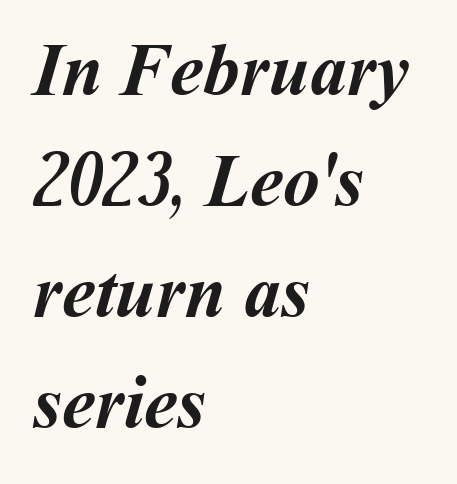
{"bold": "yes", "weight": "semibold", "width": "normal", "stroke_contrast": "medium", "x_height": "medium", "monospaced": "no", "underline": "no", "align": "left", "line_spacing": "normal", "line_spacing_ratio": 1.5, "letter_spacing": "normal", "letter_spacing_em": 0.0, "glyph_px": 74}
